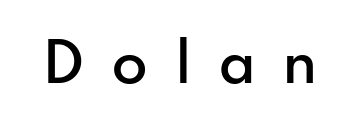
{"serif": "no", "italic": "no", "bold": "semi", "weight": "semibold", "width": "normal", "stroke_contrast": "low", "x_height": "small", "monospaced": "no", "underline": "no", "letter_spacing": "wide", "letter_spacing_em": 0.49, "glyph_px": 58}
